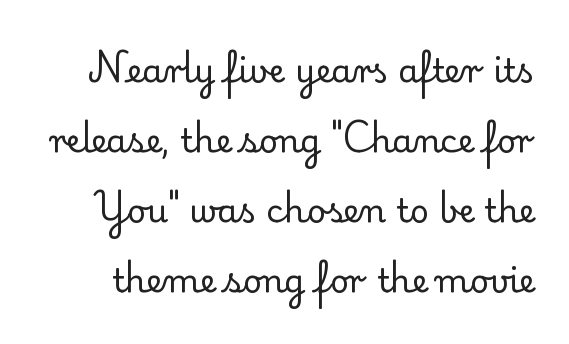
The image shows 33 px regular-weight serif type, upright; set loose line spacing (2.12x), normal letter spacing, not underlined; low stroke contrast and a small x-height.
